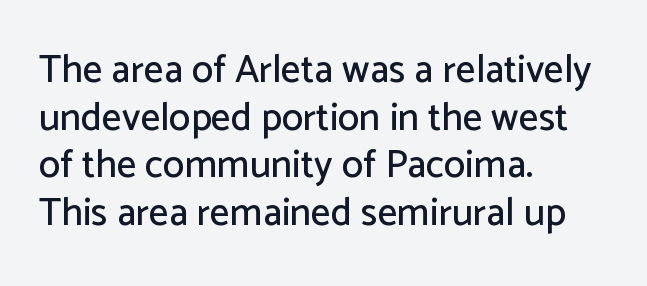
Words appear dense and cohesive because spacing is normal. Rule under the text: the space is simply empty. A typesetter would label this face a sans. Characters remain perfectly vertical along every line. The letters advance in unequal steps, a hallmark of proportional type. The lines are quadded left.
